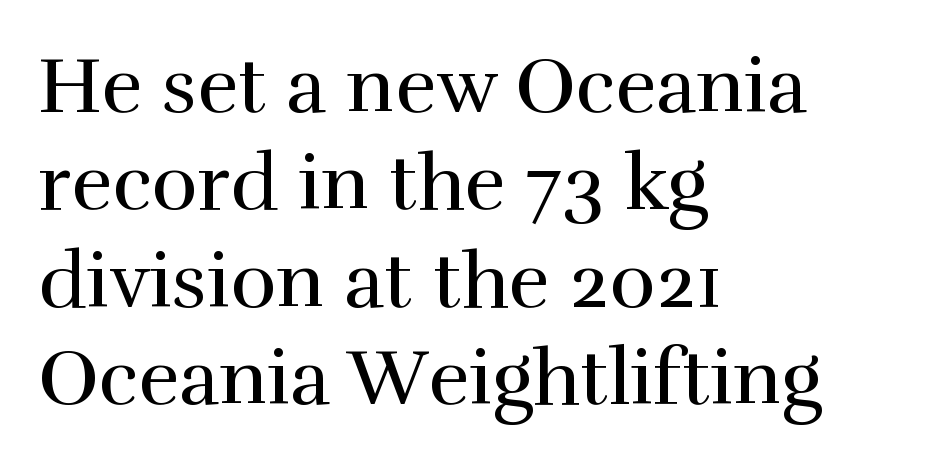
Q: Is the text bold? A: No.
Q: Is the text italic (slanted)? A: No, it is upright.
Q: Is the typeface a serif or a sans-serif typeface? A: Serif.
Q: Is the text underlined? A: No.
Q: How is the paragraph aligned? A: Left-aligned.
Q: Is the spacing between letters normal or unusually wide? A: Normal.
Q: Is the spacing between lines tight, normal or loose? A: Normal.
Q: Width (condensed, normal, or wide)? A: Normal.
Q: Stroke contrast? A: High.
Q: x-height? A: Medium.
Q: Monospaced? A: No.
